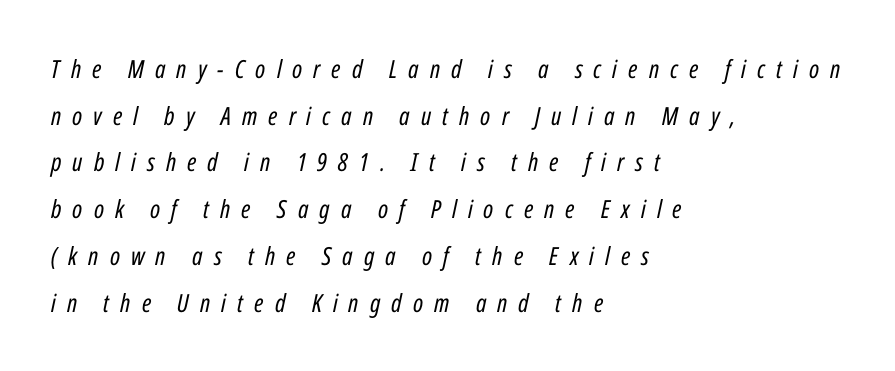
The image shows 25 px text type, italic (leaning right); set left-aligned, line spacing 1.87x, unusually wide letter spacing (+0.44 em), not underlined.
